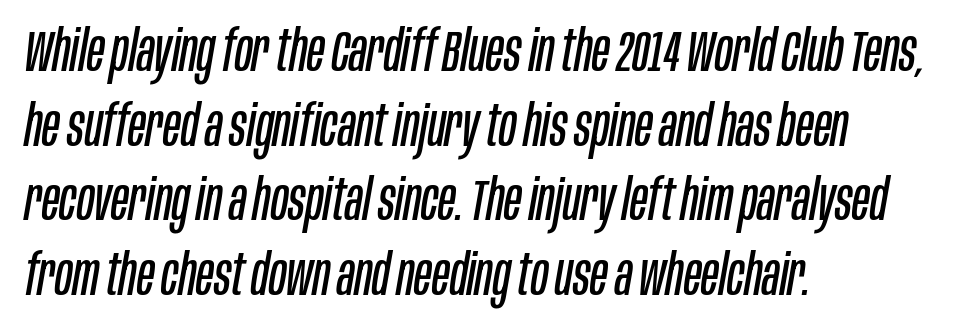
A typesetter would call this zero additional tracking. In terms of leading, this rendering sits right in the middle. The rendering applies a slant to the glyphs. This sample has the flowing, uneven cadence of proportional lettering. The typesetter chose a ragged-right arrangement here.
